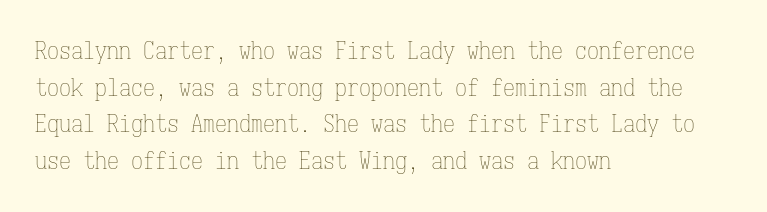
{"italic": "no", "bold": "no", "underline": "no", "align": "left", "line_spacing": "normal", "line_spacing_ratio": 1.53, "letter_spacing": "normal", "letter_spacing_em": 0.0, "glyph_px": 24}
